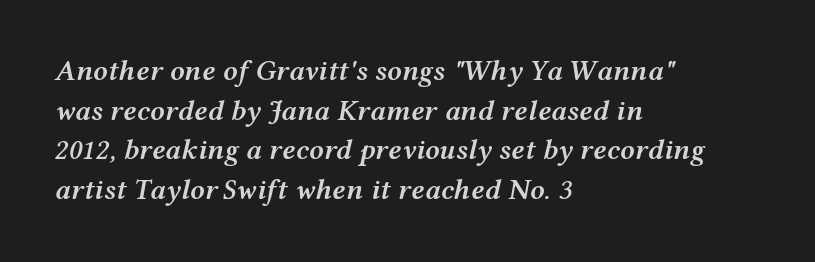
Q: Is the text bold? A: Semi-bold.
Q: Is the text italic (slanted)? A: Yes, it leans right by about 12 degrees.
Q: Is the text underlined? A: No.
Q: How is the paragraph aligned? A: Left-aligned.
Q: Is the spacing between letters normal or unusually wide? A: Normal.
Q: Is the spacing between lines tight, normal or loose? A: Normal.
Q: Width (condensed, normal, or wide)? A: Wide.
Q: Stroke contrast? A: Medium.
Q: x-height? A: Medium.
Q: Monospaced? A: No.
